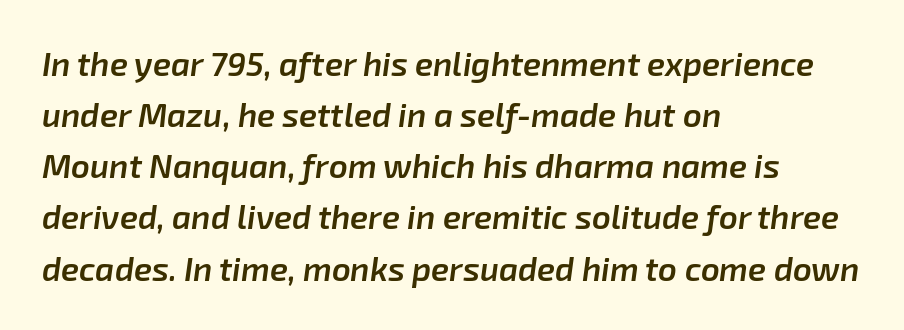
Q: Is the text bold? A: Semi-bold.
Q: Is the text italic (slanted)? A: Yes, it leans right by about 8 degrees.
Q: Is the text underlined? A: No.
Q: How is the paragraph aligned? A: Left-aligned.
Q: Is the spacing between letters normal or unusually wide? A: Normal.
Q: Is the spacing between lines tight, normal or loose? A: Normal.
Q: Width (condensed, normal, or wide)? A: Normal.
Q: Stroke contrast? A: Low.
Q: x-height? A: Medium.
Q: Monospaced? A: No.
